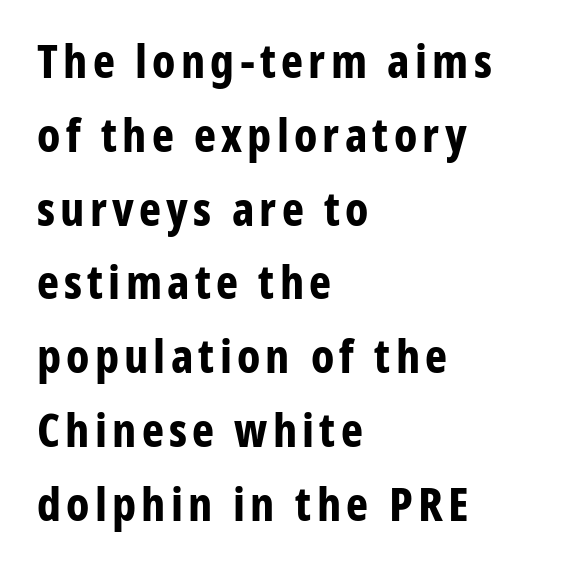
Q: Is the text bold? A: Yes.
Q: Is the text italic (slanted)? A: No, it is upright.
Q: Is the typeface a serif or a sans-serif typeface? A: Sans-serif.
Q: Is the text underlined? A: No.
Q: How is the paragraph aligned? A: Left-aligned.
Q: Is the spacing between lines tight, normal or loose? A: Normal.
Q: Width (condensed, normal, or wide)? A: Condensed.
Q: Stroke contrast? A: Low.
Q: x-height? A: Medium.
Q: Monospaced? A: No.
